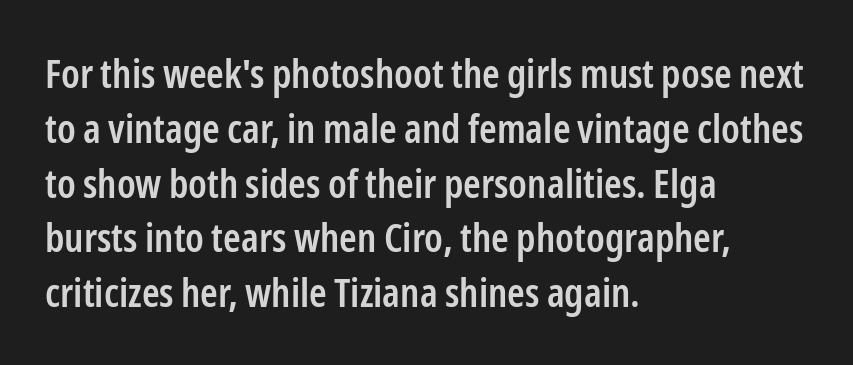
The image shows 40 px semibold, condensed sans-serif type, upright; set left-aligned, normal line spacing (1.37x), normal letter spacing, not underlined; low stroke contrast and a medium x-height.
